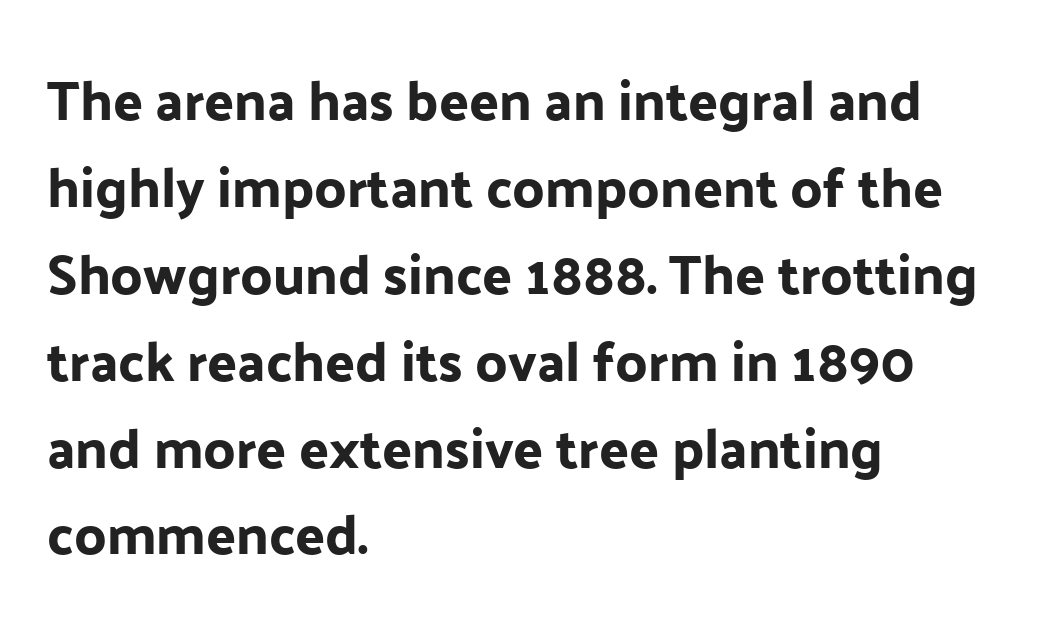
Q: Is the text italic (slanted)? A: No, it is upright.
Q: Is the typeface a serif or a sans-serif typeface? A: Sans-serif.
Q: Is the text underlined? A: No.
Q: How is the paragraph aligned? A: Left-aligned.
Q: Is the spacing between letters normal or unusually wide? A: Normal.
Q: Is the spacing between lines tight, normal or loose? A: Normal.
Q: Width (condensed, normal, or wide)? A: Normal.
Q: Stroke contrast? A: Low.
Q: x-height? A: Medium.
Q: Monospaced? A: No.
